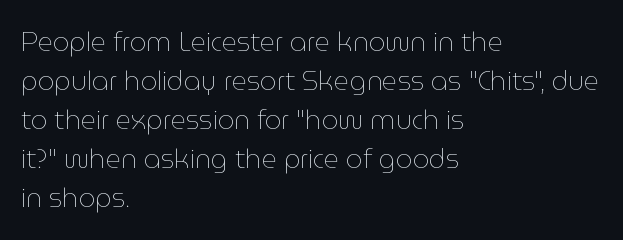
Each new line begins a customary step beneath the previous one. Students, note that the glyphs here touch the page at normal intervals. Letters rest on an invisible, unmarked baseline. Posture: upright roman.
